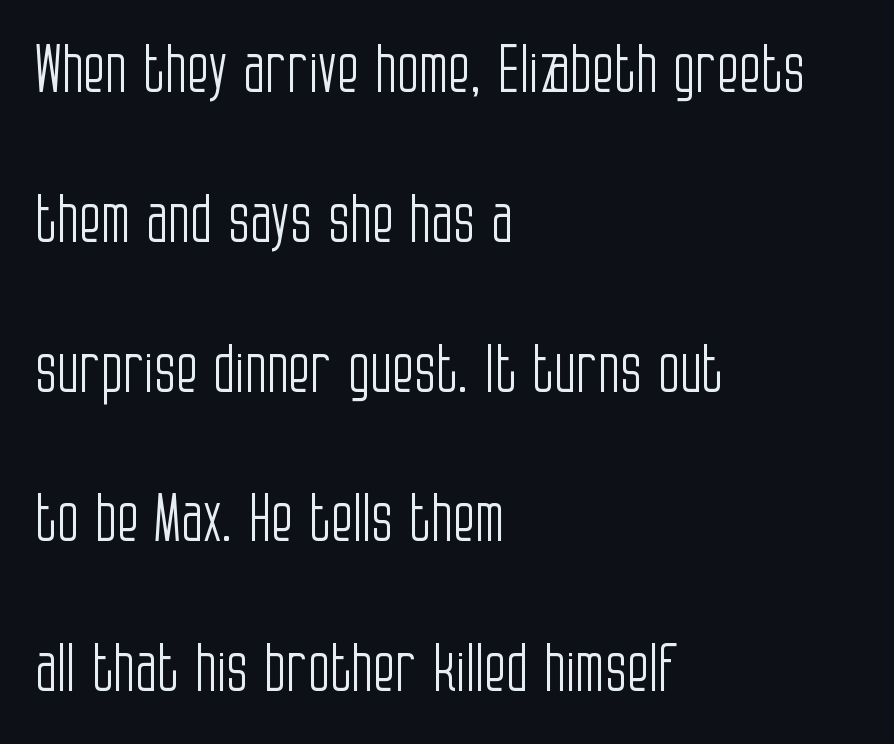
Q: Is the text bold? A: No.
Q: Is the text italic (slanted)? A: No, it is upright.
Q: Is the typeface a serif or a sans-serif typeface? A: Sans-serif.
Q: Is the text underlined? A: No.
Q: How is the paragraph aligned? A: Left-aligned.
Q: Is the spacing between letters normal or unusually wide? A: Normal.
Q: Is the spacing between lines tight, normal or loose? A: Loose.
Q: Width (condensed, normal, or wide)? A: Condensed.
Q: Stroke contrast? A: Low.
Q: x-height? A: Large.
Q: Monospaced? A: No.
